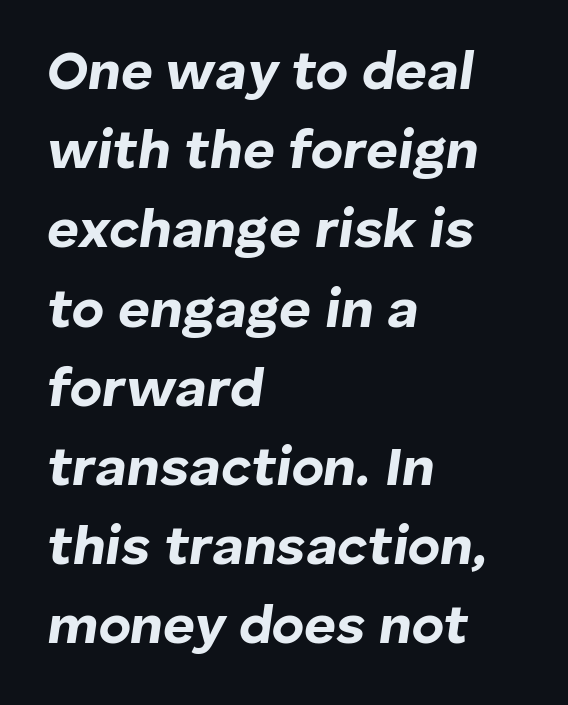
The image shows 55 px bold type, italic (leaning right); set left-aligned, normal line spacing (1.44x), normal letter spacing, not underlined; low stroke contrast and a medium x-height.
